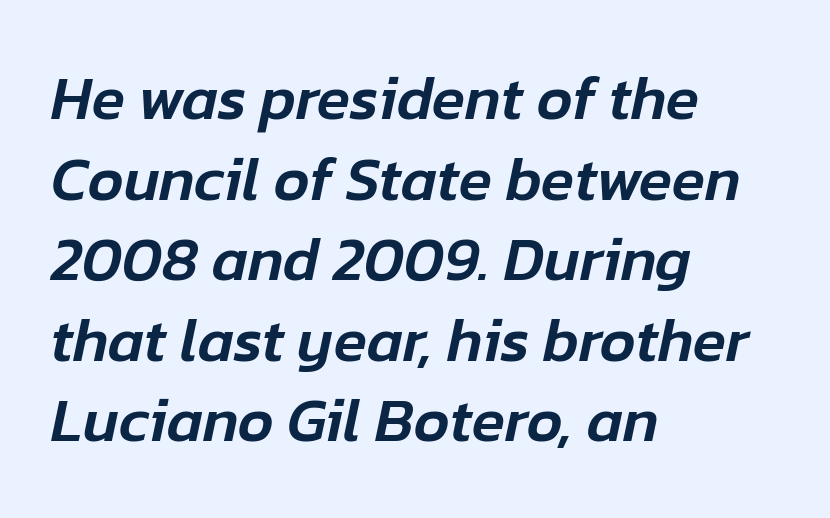
{"italic": "yes", "lean": "right", "slant_degrees": 12, "width": "normal", "stroke_contrast": "low", "x_height": "medium", "monospaced": "no", "underline": "no", "align": "left", "line_spacing": "normal", "line_spacing_ratio": 1.32, "letter_spacing": "normal", "letter_spacing_em": 0.0, "glyph_px": 61}
